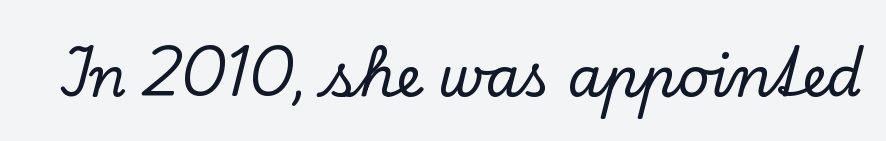
The image shows 56 px serif type; set normal letter spacing, not underlined; low stroke contrast and a small x-height.
